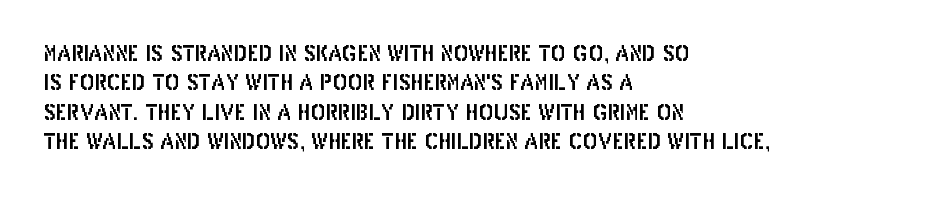
Glyph-to-glyph distance matches everyday printed text. If you drew a ruler down the left edge, every line would touch it. The letters stand upright; this is a roman face. No word sits above an underline. The line-height multiplier appears to be the usual default.
